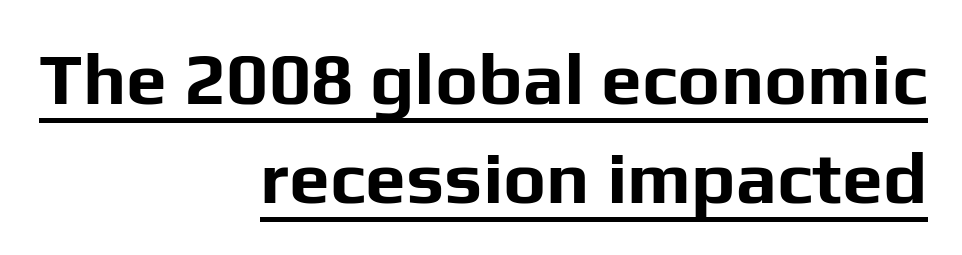
Q: Is the text bold? A: Yes.
Q: Is the text italic (slanted)? A: No, it is upright.
Q: Is the typeface a serif or a sans-serif typeface? A: Sans-serif.
Q: Is the text underlined? A: Yes.
Q: How is the paragraph aligned? A: Right-aligned.
Q: Is the spacing between letters normal or unusually wide? A: Normal.
Q: Is the spacing between lines tight, normal or loose? A: Normal.
Q: Width (condensed, normal, or wide)? A: Normal.
Q: Stroke contrast? A: Low.
Q: x-height? A: Medium.
Q: Monospaced? A: No.
